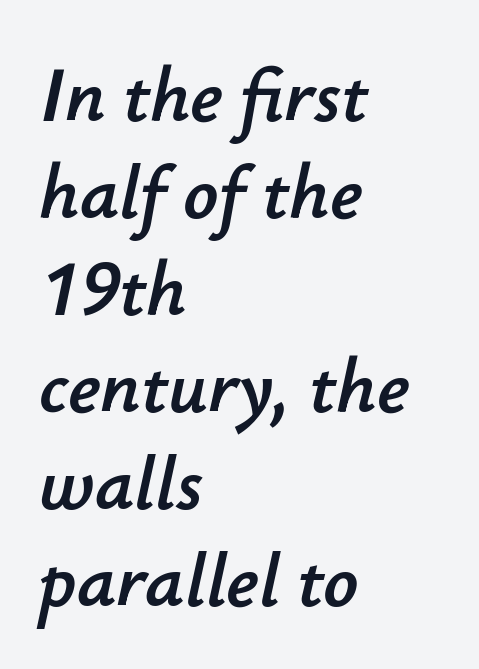
{"italic": "yes", "lean": "right", "slant_degrees": 12, "width": "normal", "stroke_contrast": "low", "x_height": "small", "monospaced": "no", "underline": "no", "align": "left", "line_spacing": "normal", "line_spacing_ratio": 1.26, "letter_spacing": "normal", "letter_spacing_em": 0.0, "glyph_px": 77}
